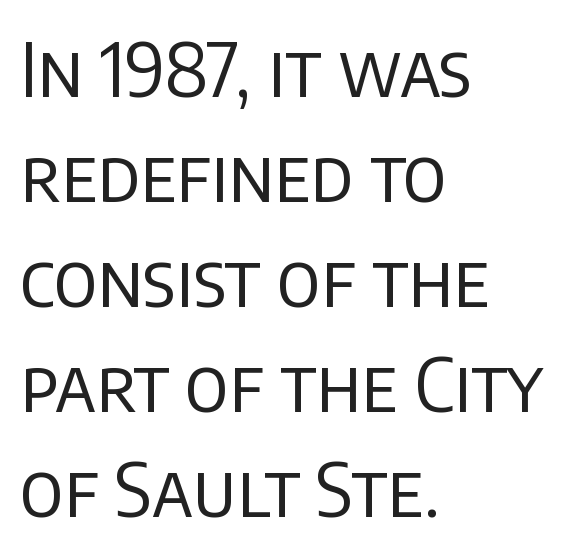
The image shows 74 px regular-weight sans-serif type, upright; set left-aligned, normal line spacing (1.42x), normal letter spacing, not underlined; low stroke contrast and a large x-height.
